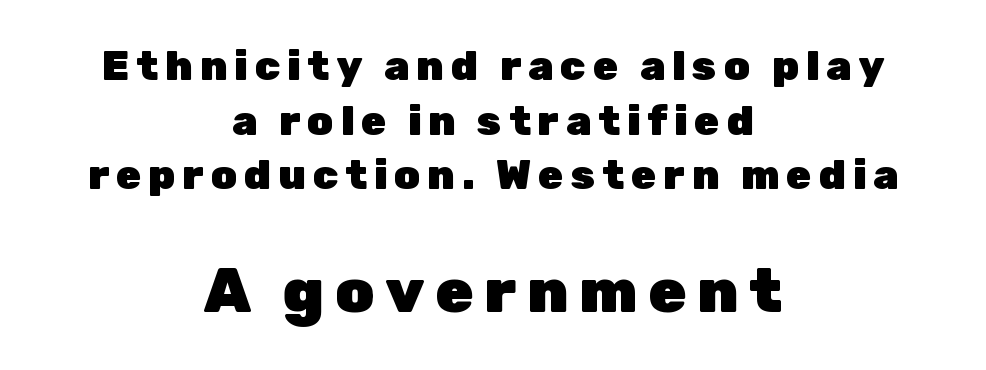
The image shows 62 px heavy sans-serif type, upright; set centered, normal line spacing (1.33x), not underlined; the second (bottom) block is 1.51x larger; low stroke contrast and a medium x-height.
